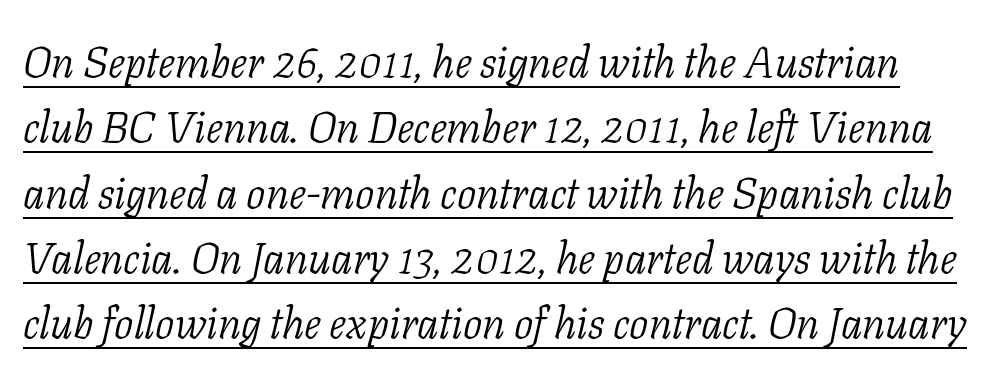
{"serif": "yes", "italic": "yes", "lean": "right", "slant_degrees": 11, "bold": "no", "weight": "light", "width": "normal", "stroke_contrast": "low", "x_height": "medium", "monospaced": "no", "underline": "yes", "line_spacing": "normal", "line_spacing_ratio": 1.52, "letter_spacing": "normal", "letter_spacing_em": 0.0, "glyph_px": 43}
